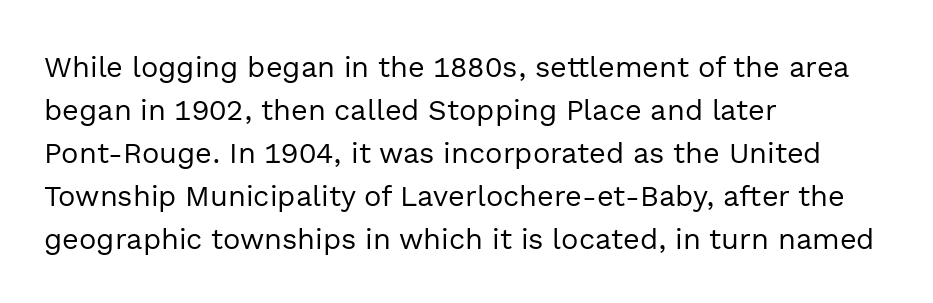
{"serif": "no", "italic": "no", "bold": "no", "weight": "regular", "width": "normal", "x_height": "medium", "monospaced": "no", "underline": "no", "align": "left", "line_spacing": "normal", "line_spacing_ratio": 1.48, "letter_spacing": "normal", "letter_spacing_em": 0.0, "glyph_px": 29}
